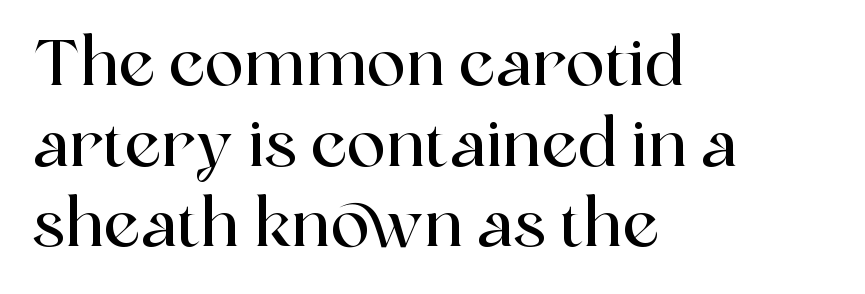
Q: Is the text italic (slanted)? A: No, it is upright.
Q: Is the typeface a serif or a sans-serif typeface? A: Serif.
Q: Is the text underlined? A: No.
Q: How is the paragraph aligned? A: Left-aligned.
Q: Is the spacing between letters normal or unusually wide? A: Normal.
Q: Width (condensed, normal, or wide)? A: Normal.
Q: x-height? A: Medium.
Q: Monospaced? A: No.
